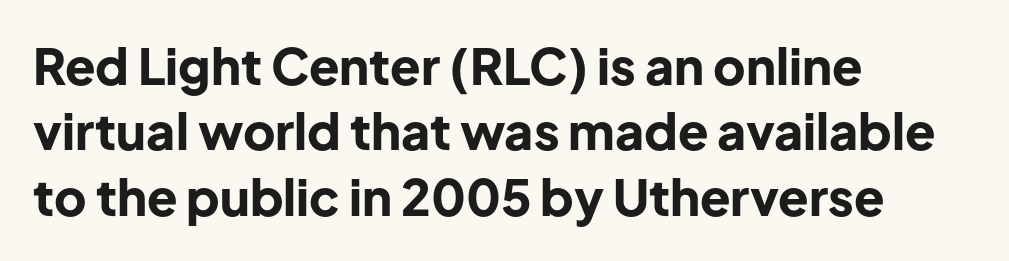
Casual observation: everything's shoved over to the left. These lines keep a tight, regular rhythm from letter to letter. Is this a fixed-width face? No — the glyphs have proportional, varying widths. Letterform terminals end flat and unadorned throughout the passage.
